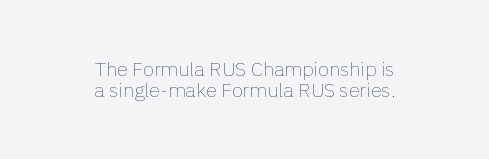
Q: Is the text bold? A: No.
Q: Is the text italic (slanted)? A: No, it is upright.
Q: Is the text underlined? A: No.
Q: How is the paragraph aligned? A: Centered.
Q: Is the spacing between letters normal or unusually wide? A: Normal.
Q: Is the spacing between lines tight, normal or loose? A: Tight.
